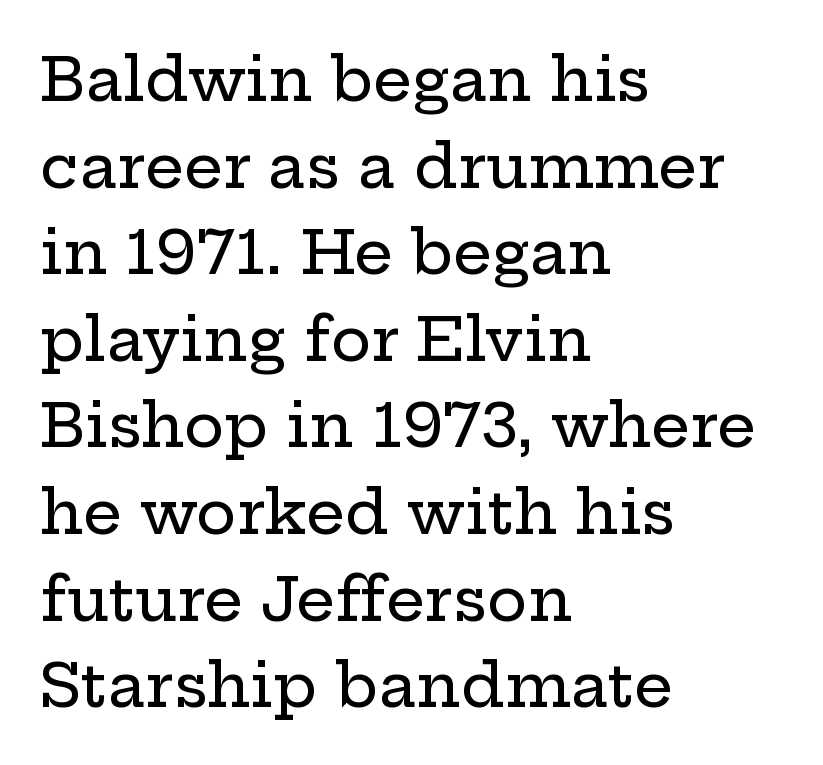
{"serif": "yes", "italic": "no", "width": "wide", "stroke_contrast": "low", "x_height": "medium", "monospaced": "no", "underline": "no", "align": "left", "line_spacing": "normal", "line_spacing_ratio": 1.42, "letter_spacing": "normal", "letter_spacing_em": 0.0, "glyph_px": 61}
